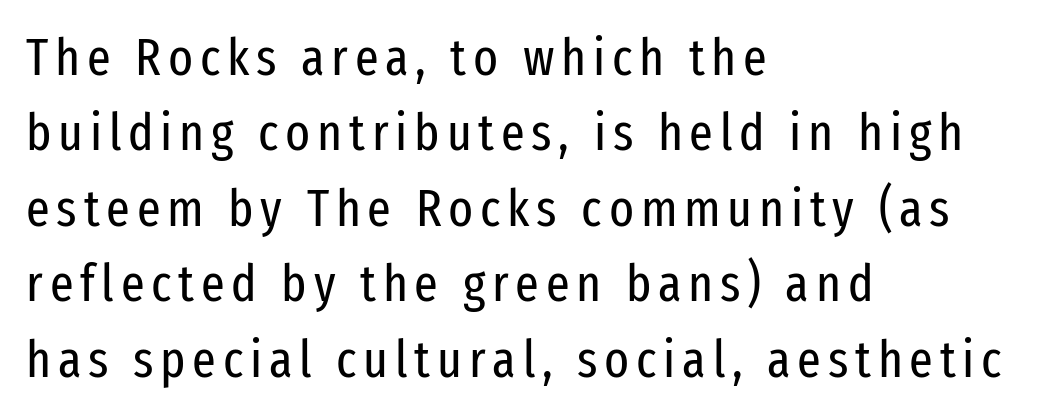
{"serif": "no", "italic": "no", "bold": "no", "weight": "regular", "width": "condensed", "stroke_contrast": "low", "x_height": "medium", "monospaced": "no", "underline": "no", "align": "left", "line_spacing": "normal", "line_spacing_ratio": 1.45, "glyph_px": 52}
